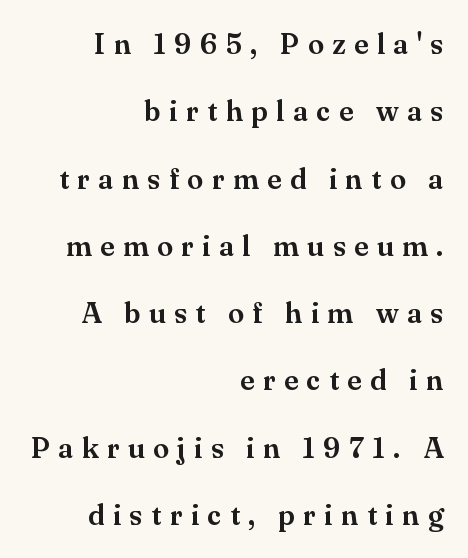
Q: Is the text italic (slanted)? A: No, it is upright.
Q: Is the typeface a serif or a sans-serif typeface? A: Serif.
Q: Is the text underlined? A: No.
Q: How is the paragraph aligned? A: Right-aligned.
Q: Is the spacing between letters normal or unusually wide? A: Unusually wide.
Q: Is the spacing between lines tight, normal or loose? A: Loose.
Q: Width (condensed, normal, or wide)? A: Normal.
Q: Stroke contrast? A: Medium.
Q: x-height? A: Small.
Q: Monospaced? A: No.
